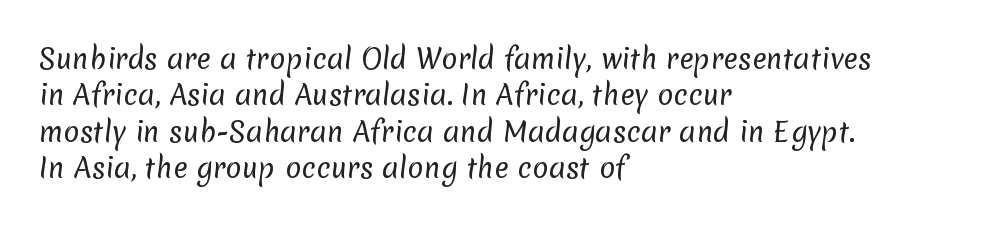
The image shows 27 px text type; set left-aligned, normal line spacing (1.35x), normal letter spacing, not underlined.
